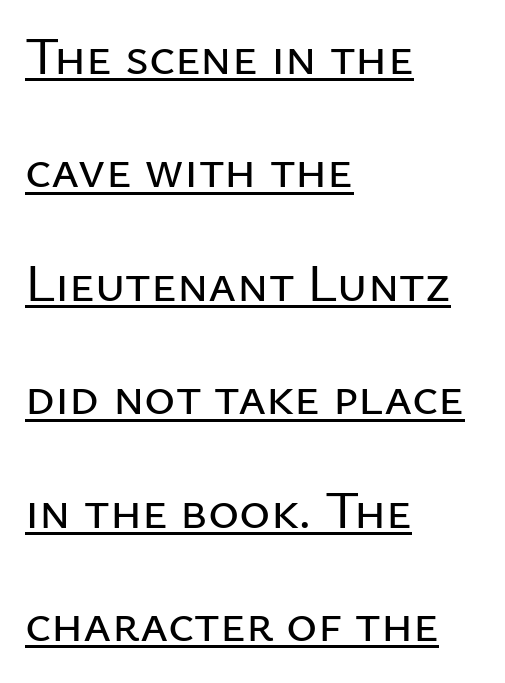
The lines are quadded left. Baseline-to-baseline distance is far greater than the letter height. Designer's note — italics off, roman on. You could call the tracking neutral — neither tight nor loose.
